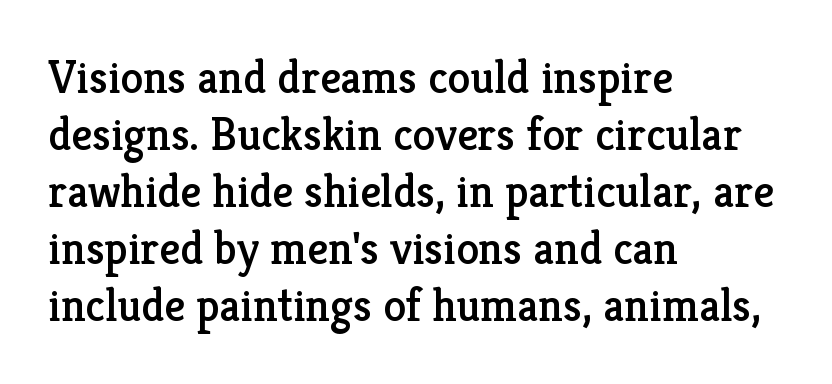
These lines are composed in type with serifs. Lines of text with bare space underneath. No italicization has been applied; the sample stays upright. If you drew a ruler down the left edge, every line would touch it.
